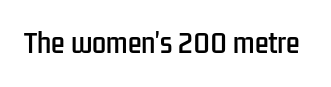
The image shows 25 px text type, upright; set normal letter spacing, not underlined.
